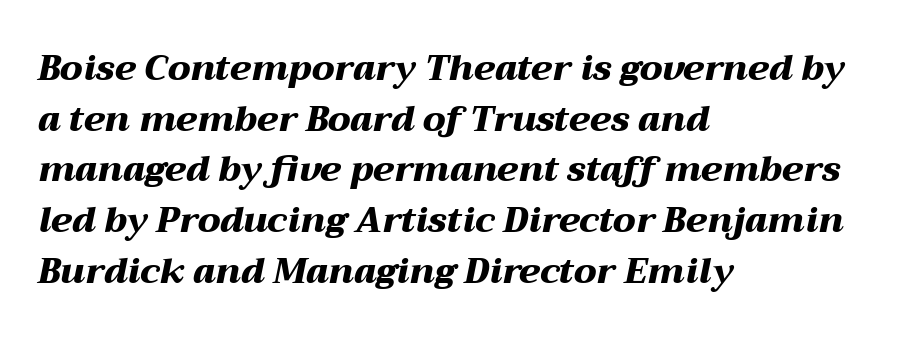
The image shows 35 px heavy, wide type, italic (leaning right); set left-aligned, normal line spacing (1.45x), normal letter spacing, not underlined; medium stroke contrast and a medium x-height.
